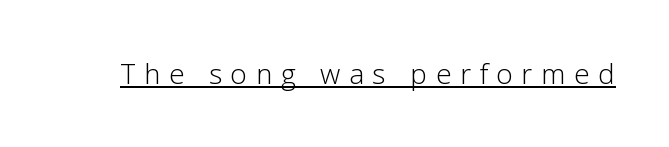
Q: Is the text bold? A: No.
Q: Is the text italic (slanted)? A: No, it is upright.
Q: Is the typeface a serif or a sans-serif typeface? A: Sans-serif.
Q: Is the text underlined? A: Yes.
Q: Is the spacing between letters normal or unusually wide? A: Unusually wide.
Q: Width (condensed, normal, or wide)? A: Normal.
Q: Stroke contrast? A: Low.
Q: x-height? A: Medium.
Q: Monospaced? A: No.
